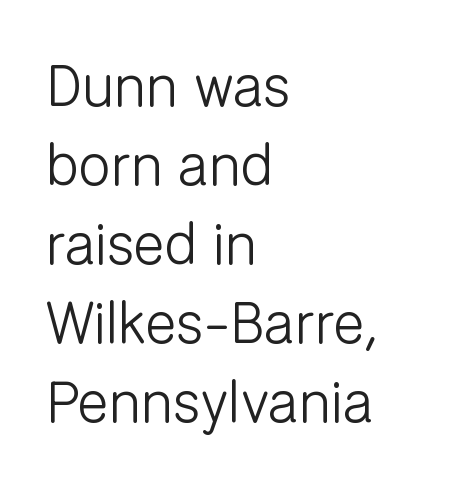
Q: Is the text bold? A: No.
Q: Is the text italic (slanted)? A: No, it is upright.
Q: Is the typeface a serif or a sans-serif typeface? A: Sans-serif.
Q: Is the text underlined? A: No.
Q: How is the paragraph aligned? A: Left-aligned.
Q: Is the spacing between letters normal or unusually wide? A: Normal.
Q: Is the spacing between lines tight, normal or loose? A: Normal.
Q: Width (condensed, normal, or wide)? A: Normal.
Q: Stroke contrast? A: Low.
Q: x-height? A: Medium.
Q: Monospaced? A: No.
